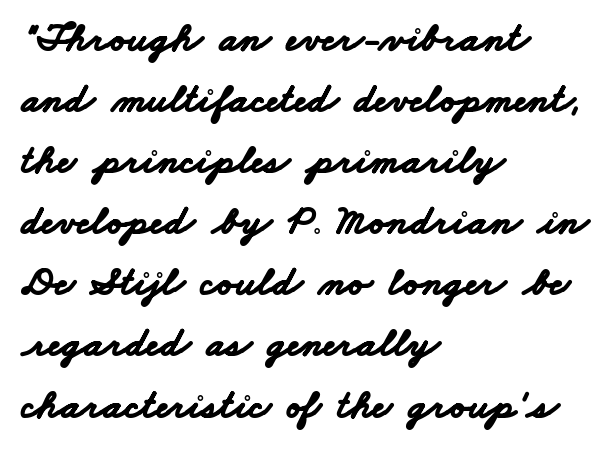
{"serif": "no", "bold": "yes", "weight": "bold", "width": "wide", "stroke_contrast": "low", "x_height": "small", "monospaced": "no", "underline": "no", "align": "left", "line_spacing": "normal", "line_spacing_ratio": 1.49, "letter_spacing": "normal", "letter_spacing_em": 0.0, "glyph_px": 41}
